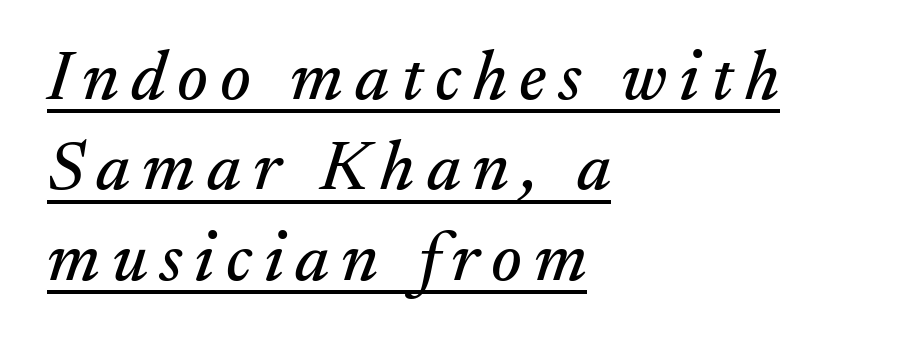
Q: Is the text italic (slanted)? A: Yes, it leans right by about 17 degrees.
Q: Is the typeface a serif or a sans-serif typeface? A: Serif.
Q: Is the text underlined? A: Yes.
Q: How is the paragraph aligned? A: Left-aligned.
Q: Is the spacing between lines tight, normal or loose? A: Normal.
Q: Width (condensed, normal, or wide)? A: Normal.
Q: Stroke contrast? A: Medium.
Q: x-height? A: Small.
Q: Monospaced? A: No.
